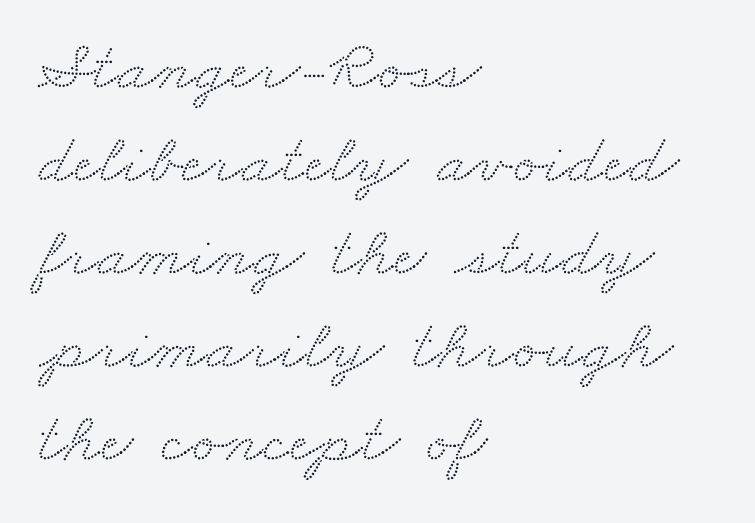
{"serif": "yes", "width": "wide", "stroke_contrast": "medium", "x_height": "small", "monospaced": "no", "underline": "no", "align": "left", "line_spacing": "normal", "line_spacing_ratio": 1.31, "letter_spacing": "normal", "letter_spacing_em": 0.0, "glyph_px": 71}
